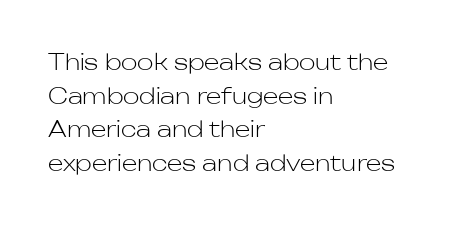
The image shows 22 px text type, upright; set left-aligned, normal line spacing (1.53x), normal letter spacing, not underlined.
